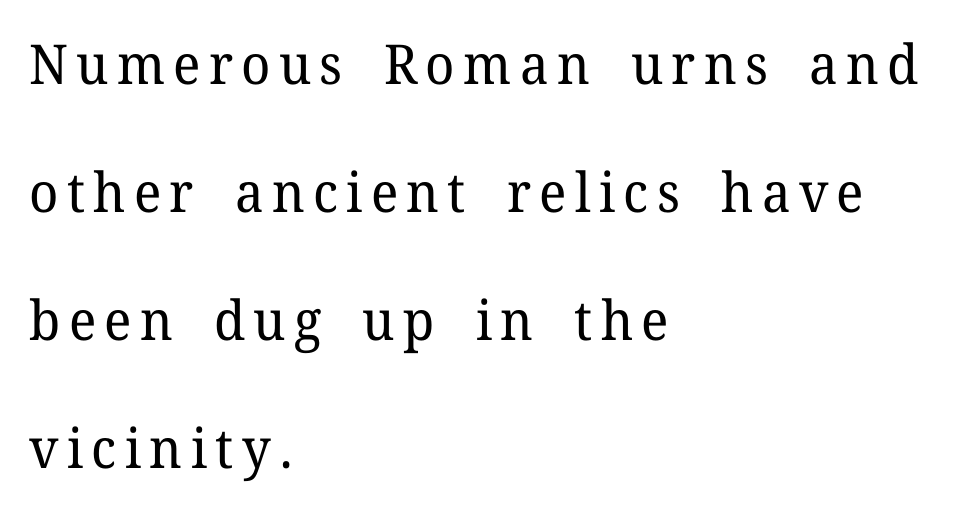
{"serif": "yes", "italic": "no", "bold": "no", "weight": "regular", "width": "normal", "stroke_contrast": "low", "x_height": "medium", "monospaced": "no", "underline": "no", "align": "left", "line_spacing": "loose", "line_spacing_ratio": 2.33, "glyph_px": 55}
